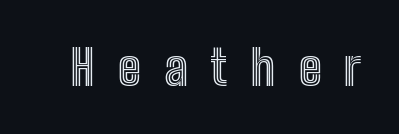
The image shows 49 px condensed type, upright; set unusually wide letter spacing (+0.47 em), not underlined; a medium x-height.
